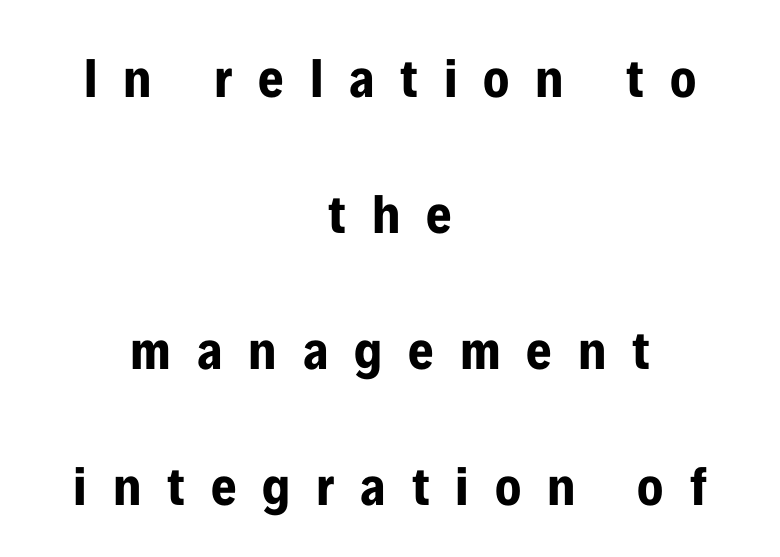
The image shows 55 px bold, condensed sans-serif type, upright; set centered, loose line spacing (2.47x), unusually wide letter spacing (+0.47 em), not underlined; low stroke contrast and a medium x-height.
